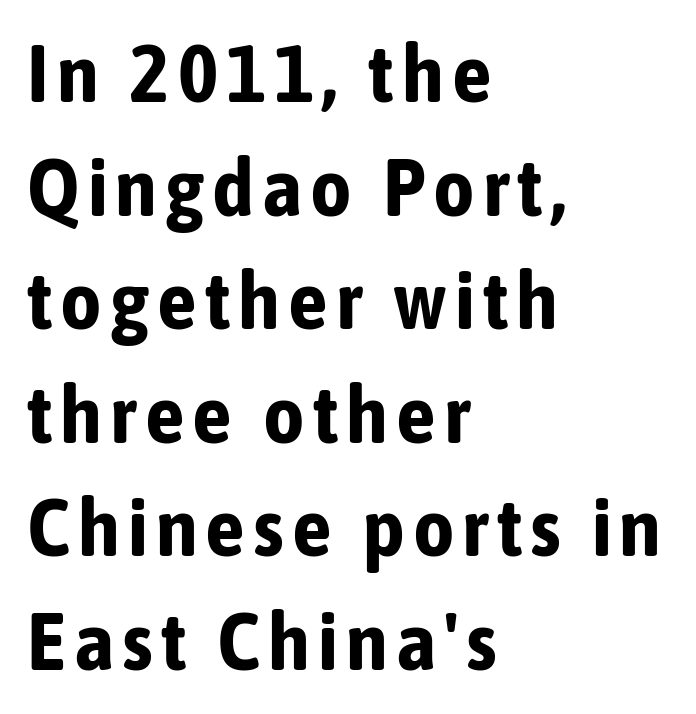
The image shows 80 px bold, condensed sans-serif type, upright; set left-aligned, normal line spacing (1.42x), not underlined; low stroke contrast and a medium x-height.
